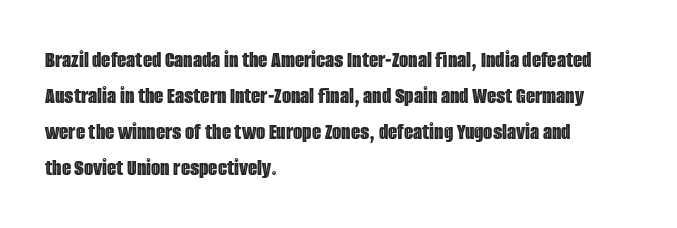
The image shows 24 px text type, upright; set left-aligned, normal line spacing (1.5x), normal letter spacing, not underlined.
